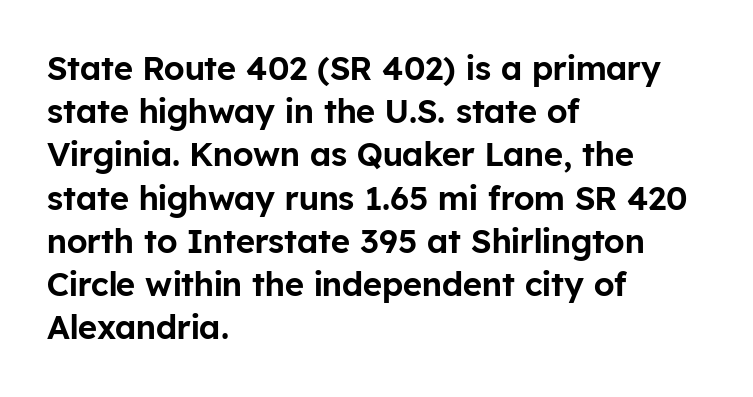
The image shows 33 px sans-serif type, upright; set left-aligned, normal line spacing (1.31x), normal letter spacing, not underlined; low stroke contrast and a medium x-height.
